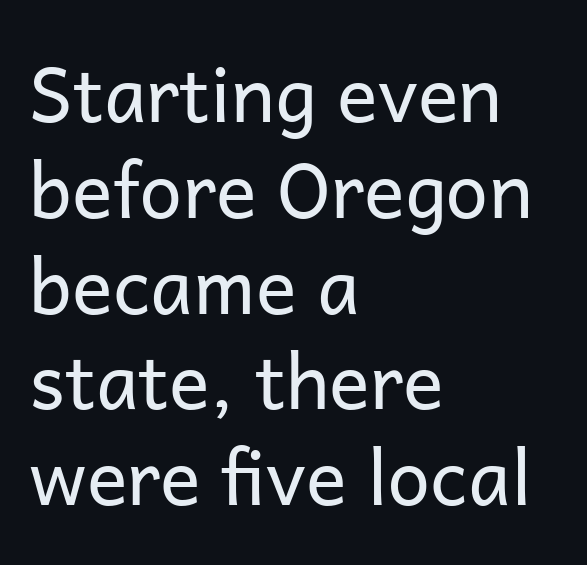
Quick note: underline off. Summary of weight: not heavy and not bold. Unlike a traditional serif, this face leaves its strokes unadorned. In terms of posture, this sample is upright. Tracking value appears to be zero — textbook default spacing.
